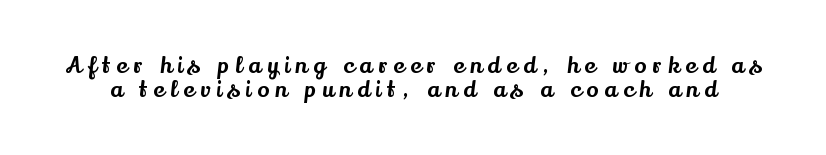
The strip under each line holds only bare page. The line-height multiplier appears low, near solid setting. Compared with typical body copy, the letter spacing here is much looser.
